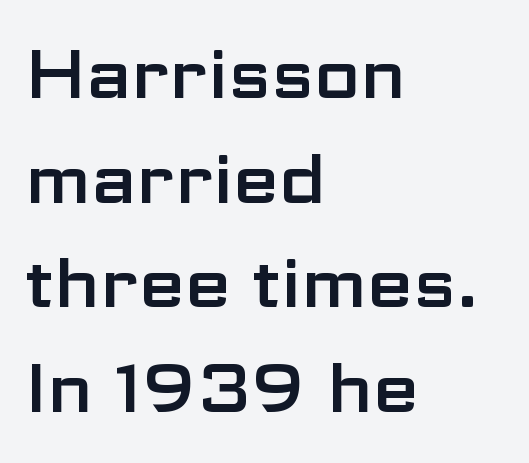
{"serif": "no", "italic": "no", "width": "wide", "stroke_contrast": "low", "x_height": "medium", "monospaced": "no", "underline": "no", "align": "left", "line_spacing": "normal", "line_spacing_ratio": 1.56, "letter_spacing": "normal", "letter_spacing_em": 0.0, "glyph_px": 67}
